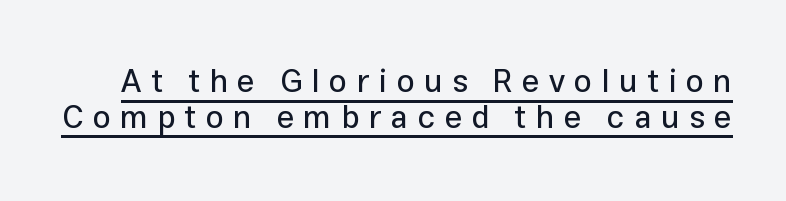
The image shows 32 px sans-serif type, upright; set tight line spacing (1.11x), unusually wide letter spacing (+0.29 em), underlined; low stroke contrast and a medium x-height.
